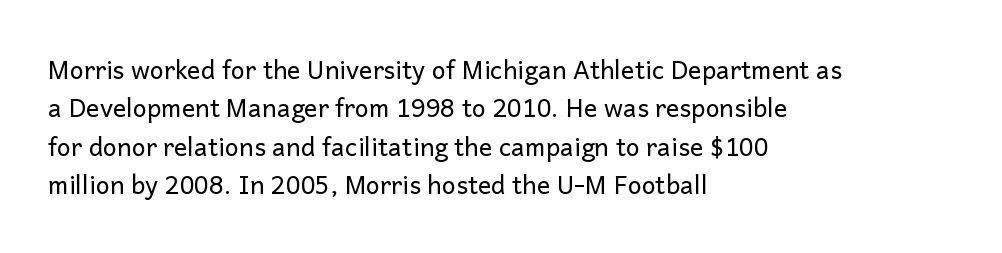
{"italic": "no", "bold": "no", "underline": "no", "align": "left", "line_spacing": "normal", "line_spacing_ratio": 1.54, "letter_spacing": "normal", "letter_spacing_em": 0.0, "glyph_px": 25}
